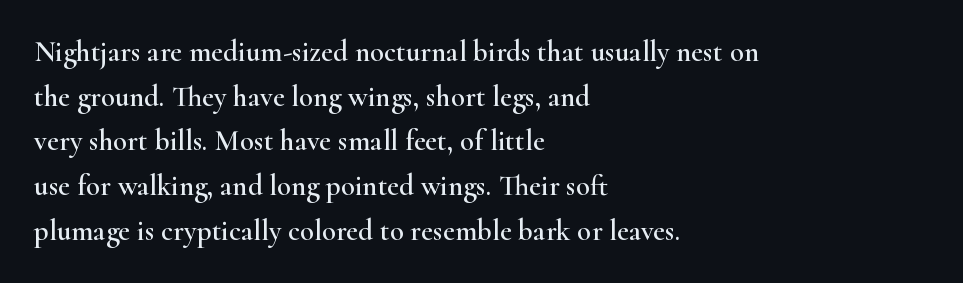
Honestly, the row spacing looks completely unremarkable. The space beneath each line is pristine and unruled. Each letter's strokes conclude with small projecting serifs. Style check: upright. No extra tracking has been applied to these lines.
